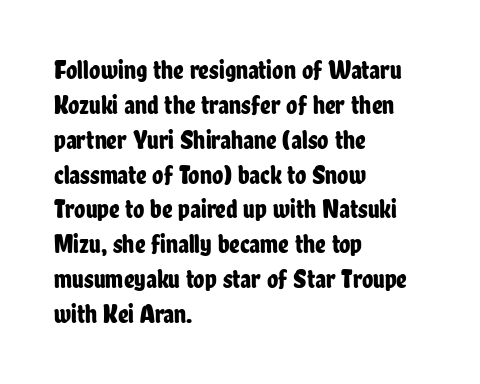
Q: Is the text italic (slanted)? A: No, it is upright.
Q: Is the text underlined? A: No.
Q: How is the paragraph aligned? A: Left-aligned.
Q: Is the spacing between letters normal or unusually wide? A: Normal.
Q: Is the spacing between lines tight, normal or loose? A: Normal.
